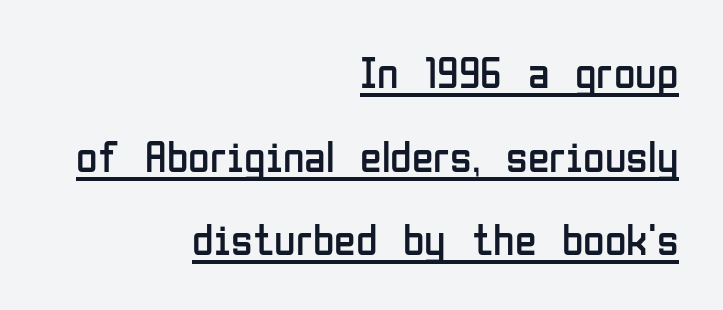
Horizontal bands of white between lines are thick stripes. Vertical strokes here are truly vertical. Quick note: underline on. The characters display no serif detailing; their extremities are plain.
